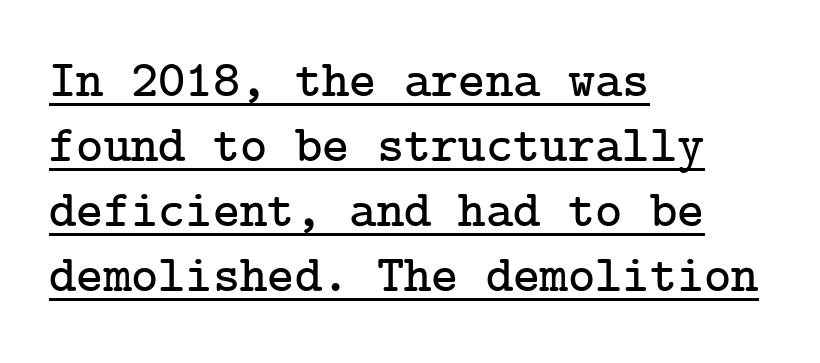
{"serif": "yes", "italic": "no", "width": "normal", "stroke_contrast": "low", "x_height": "medium", "underline": "yes", "align": "left", "line_spacing": "normal", "line_spacing_ratio": 1.25, "letter_spacing": "normal", "letter_spacing_em": 0.0, "glyph_px": 52}
